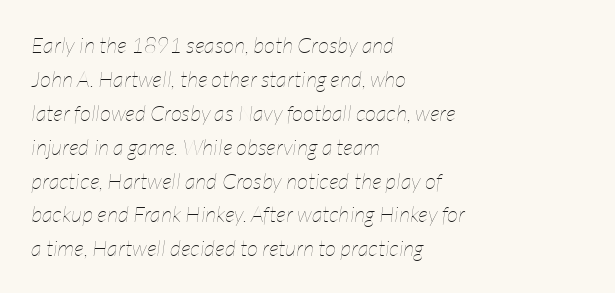
The image shows 22 px text type, italic (leaning right); set left-aligned, normal line spacing (1.54x), normal letter spacing, not underlined.
